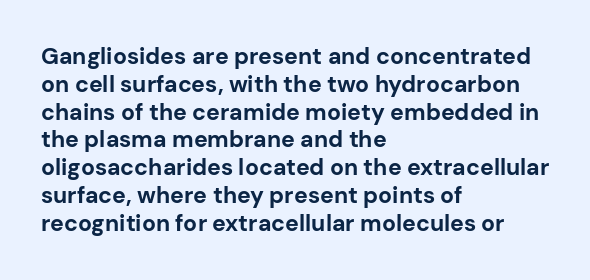
Q: Is the text bold? A: Yes.
Q: Is the text italic (slanted)? A: No, it is upright.
Q: Is the text underlined? A: No.
Q: How is the paragraph aligned? A: Left-aligned.
Q: Is the spacing between letters normal or unusually wide? A: Normal.
